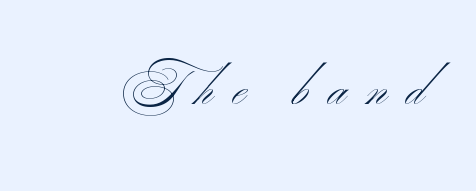
You could not count columns in this text — the font is proportionally spaced. The letterforms sit at book weight or below. The gap between lines stays unmarked. The passage shown is typeset with a sans-serif family. The tracking jumps out immediately: characters are airy and widely separated.
